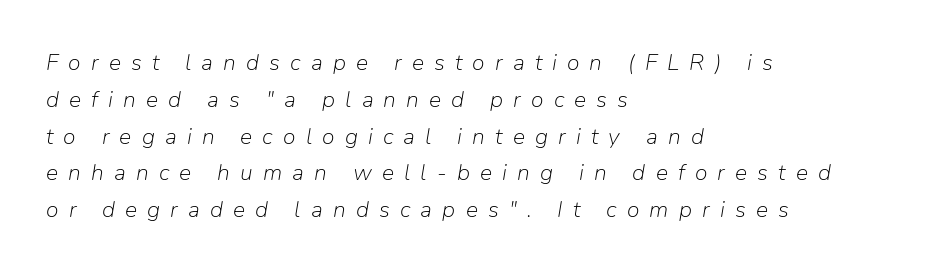
Q: Is the text bold? A: No.
Q: Is the text italic (slanted)? A: Yes, it leans right by about 9 degrees.
Q: Is the text underlined? A: No.
Q: How is the paragraph aligned? A: Left-aligned.
Q: Is the spacing between letters normal or unusually wide? A: Unusually wide.
Q: Is the spacing between lines tight, normal or loose? A: Normal.
